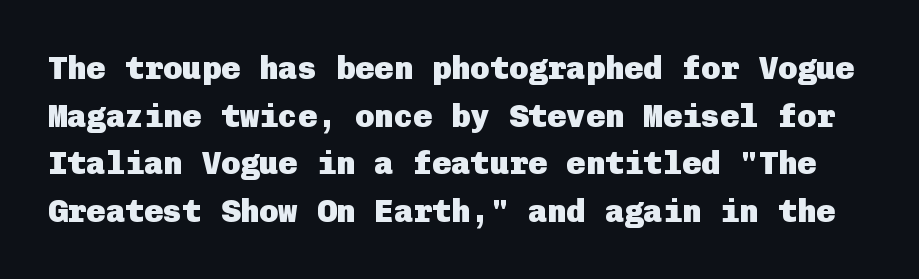
{"serif": "no", "italic": "no", "bold": "yes", "weight": "heavy", "width": "normal", "stroke_contrast": "low", "x_height": "medium", "underline": "no", "line_spacing": "normal", "line_spacing_ratio": 1.49, "letter_spacing": "normal", "letter_spacing_em": 0.0, "glyph_px": 32}
